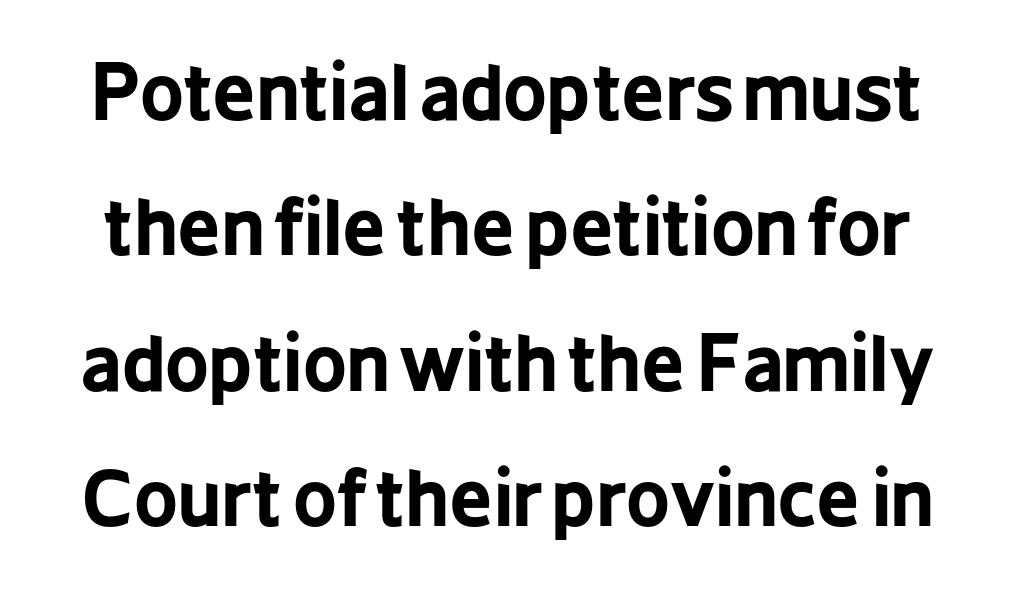
Q: Is the text bold? A: Yes.
Q: Is the text italic (slanted)? A: No, it is upright.
Q: Is the typeface a serif or a sans-serif typeface? A: Sans-serif.
Q: Is the text underlined? A: No.
Q: Is the spacing between letters normal or unusually wide? A: Normal.
Q: Width (condensed, normal, or wide)? A: Condensed.
Q: Stroke contrast? A: Low.
Q: x-height? A: Medium.
Q: Monospaced? A: No.
